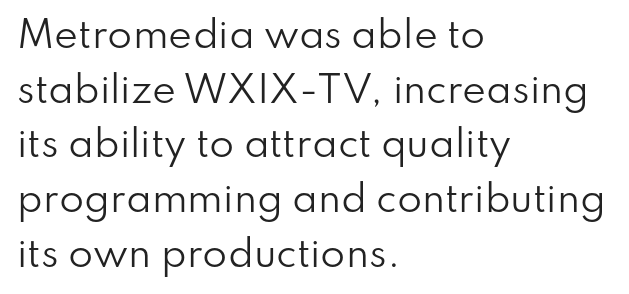
Q: Is the text bold? A: No.
Q: Is the text italic (slanted)? A: No, it is upright.
Q: Is the typeface a serif or a sans-serif typeface? A: Sans-serif.
Q: Is the text underlined? A: No.
Q: How is the paragraph aligned? A: Left-aligned.
Q: Is the spacing between letters normal or unusually wide? A: Normal.
Q: Is the spacing between lines tight, normal or loose? A: Normal.
Q: Width (condensed, normal, or wide)? A: Normal.
Q: Stroke contrast? A: Low.
Q: x-height? A: Small.
Q: Monospaced? A: No.
